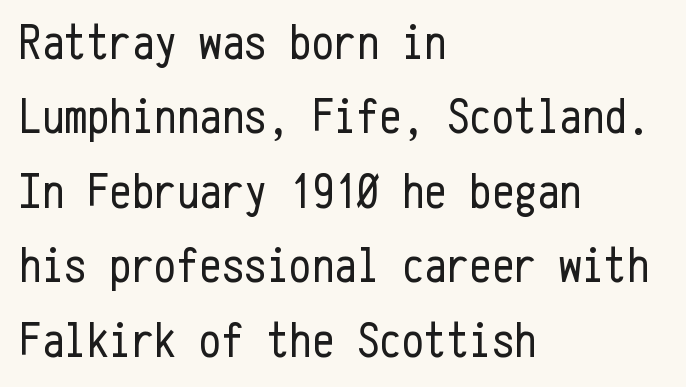
The letters march in equal steps, a hallmark of fixed-pitch type. The font is comparable to plain body text, perhaps lighter. Check under the words: just untouched page. Does the copy run flush right? No — it runs flush left.
